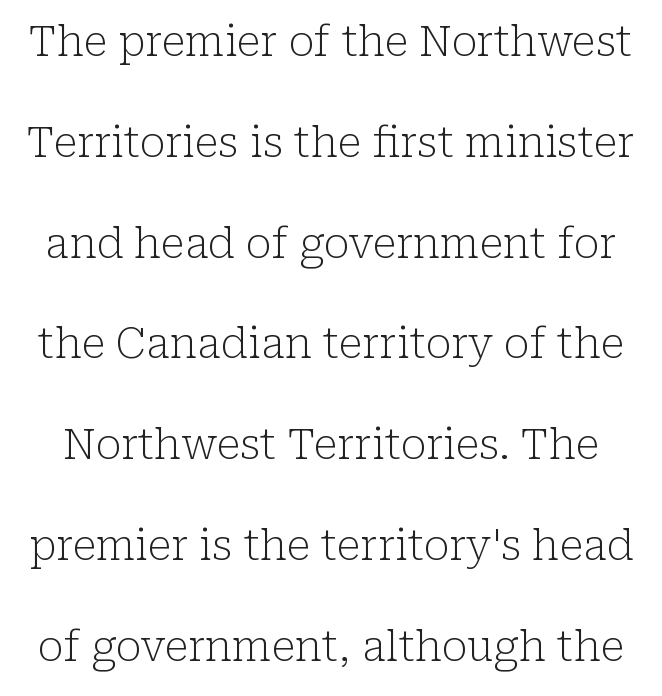
Q: Is the text bold? A: No.
Q: Is the text italic (slanted)? A: No, it is upright.
Q: Is the typeface a serif or a sans-serif typeface? A: Serif.
Q: Is the text underlined? A: No.
Q: Is the spacing between letters normal or unusually wide? A: Normal.
Q: Is the spacing between lines tight, normal or loose? A: Loose.
Q: Width (condensed, normal, or wide)? A: Normal.
Q: Stroke contrast? A: Low.
Q: x-height? A: Medium.
Q: Monospaced? A: No.
